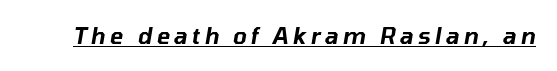
{"italic": "yes", "lean": "right", "slant_degrees": 10, "underline": "yes", "letter_spacing": "wide", "letter_spacing_em": 0.2, "glyph_px": 22}
